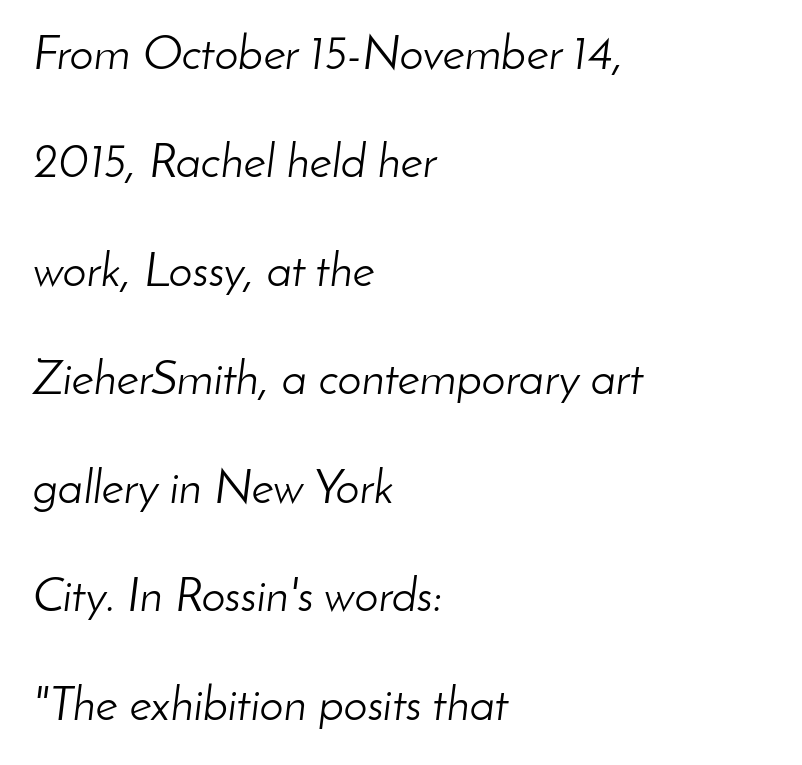
These lines keep a tight, regular rhythm from letter to letter. Do the characters align in a grid? No, the font is proportional. The rendering applies a slant to the glyphs. Stems here are at most as thick as an everyday book face.
